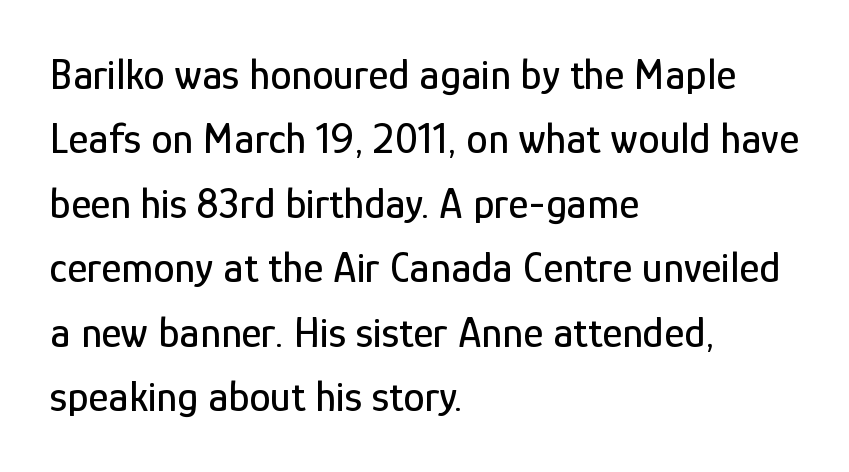
The image shows 43 px condensed sans-serif type, upright; set left-aligned, normal line spacing (1.5x), normal letter spacing, not underlined; low stroke contrast and a medium x-height.
